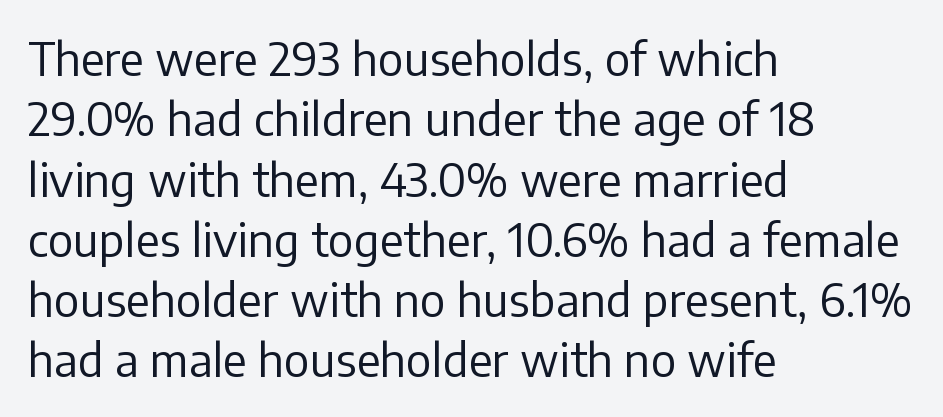
Only glyphs here, with clear space below each row. The lines in this sample share a left origin and differ only in where they stop. Designer's note — italics off, roman on. The rendering keeps characters at their native spacing. Think of a printed novel: that variable character pitch is what you see here. Notice how descenders clear the ascenders below comfortably — that's standard leading.
